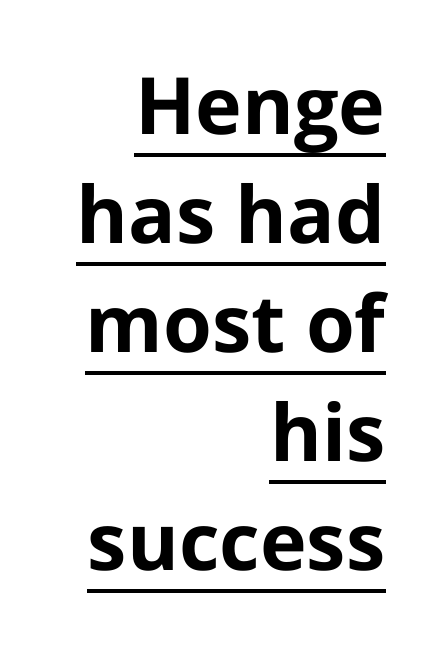
The image shows 79 px bold sans-serif type, upright; set right-aligned, normal line spacing (1.38x), normal letter spacing, underlined; low stroke contrast and a medium x-height.
